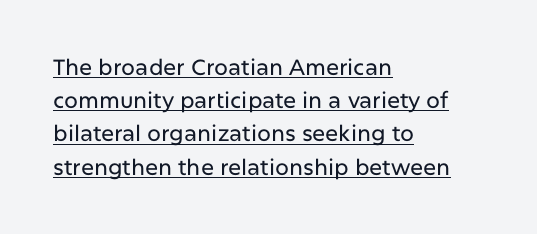
Q: Is the text italic (slanted)? A: No, it is upright.
Q: Is the text underlined? A: Yes.
Q: How is the paragraph aligned? A: Left-aligned.
Q: Is the spacing between letters normal or unusually wide? A: Normal.
Q: Is the spacing between lines tight, normal or loose? A: Normal.
